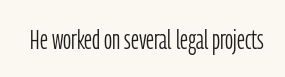
{"serif": "no", "italic": "no", "bold": "no", "weight": "light", "width": "condensed", "stroke_contrast": "low", "x_height": "medium", "monospaced": "no", "underline": "no", "letter_spacing": "normal", "letter_spacing_em": 0.0, "glyph_px": 28}
